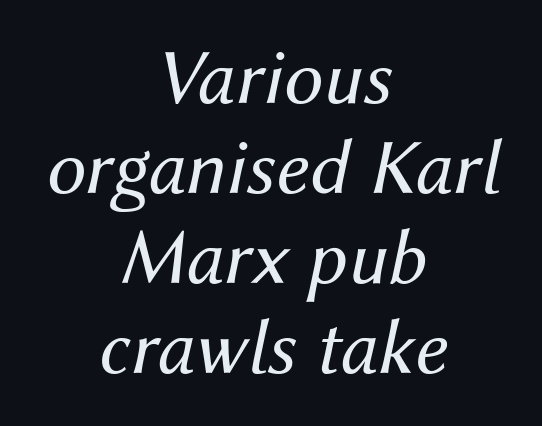
The image shows 79 px regular-weight type, italic (leaning right); set centered, tight line spacing (1.14x), normal letter spacing, not underlined; medium stroke contrast and a medium x-height.
